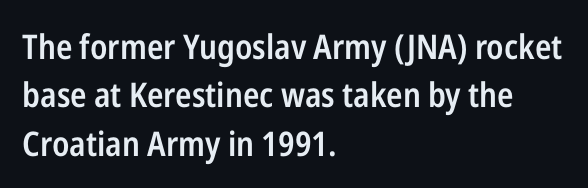
Q: Is the text bold? A: Semi-bold.
Q: Is the text italic (slanted)? A: No, it is upright.
Q: Is the typeface a serif or a sans-serif typeface? A: Sans-serif.
Q: Is the text underlined? A: No.
Q: How is the paragraph aligned? A: Left-aligned.
Q: Is the spacing between letters normal or unusually wide? A: Normal.
Q: Is the spacing between lines tight, normal or loose? A: Normal.
Q: Width (condensed, normal, or wide)? A: Condensed.
Q: Stroke contrast? A: Low.
Q: x-height? A: Medium.
Q: Monospaced? A: No.
